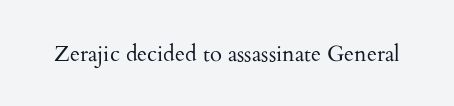
Q: Is the text bold? A: No.
Q: Is the text italic (slanted)? A: No, it is upright.
Q: Is the text underlined? A: No.
Q: Is the spacing between letters normal or unusually wide? A: Normal.
